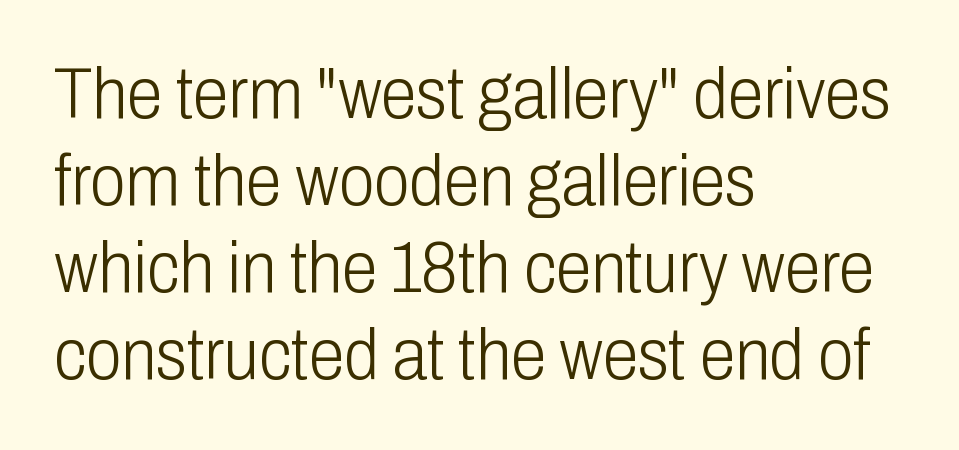
{"serif": "no", "italic": "no", "bold": "no", "weight": "light", "width": "condensed", "stroke_contrast": "low", "x_height": "medium", "monospaced": "no", "underline": "no", "align": "left", "line_spacing_ratio": 1.21, "letter_spacing": "normal", "letter_spacing_em": 0.0, "glyph_px": 72}
